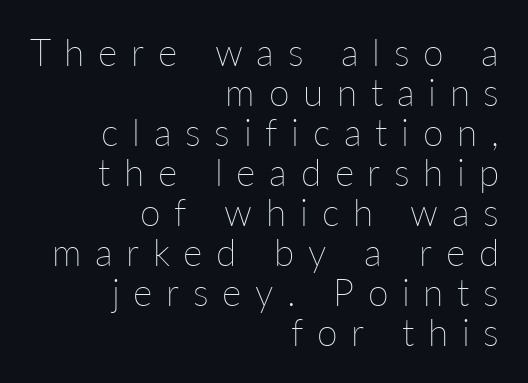
Horizontal bands of white between lines are thin slivers. Letters rest on an invisible, unmarked baseline. The text block is weighted toward the right margin, trailing off unevenly leftward. A typesetter would call this proportional, since set widths differ per character.
